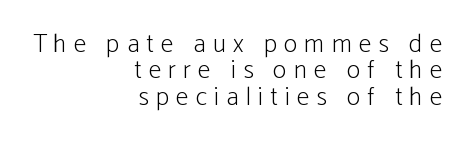
Glyph-to-glyph distance is far greater than everyday printed text. Vertical spacing — tight. Every character sits straight up, as roman type does. The strokes are not fattened; the text isn't bold. Plain, unruled lines of type.
